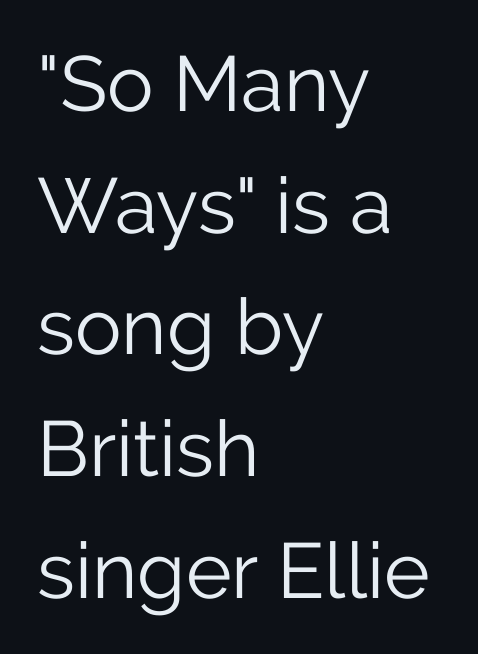
Q: Is the text bold? A: No.
Q: Is the text italic (slanted)? A: No, it is upright.
Q: Is the typeface a serif or a sans-serif typeface? A: Sans-serif.
Q: Is the text underlined? A: No.
Q: How is the paragraph aligned? A: Left-aligned.
Q: Is the spacing between letters normal or unusually wide? A: Normal.
Q: Is the spacing between lines tight, normal or loose? A: Normal.
Q: Width (condensed, normal, or wide)? A: Normal.
Q: Stroke contrast? A: Low.
Q: x-height? A: Medium.
Q: Monospaced? A: No.
